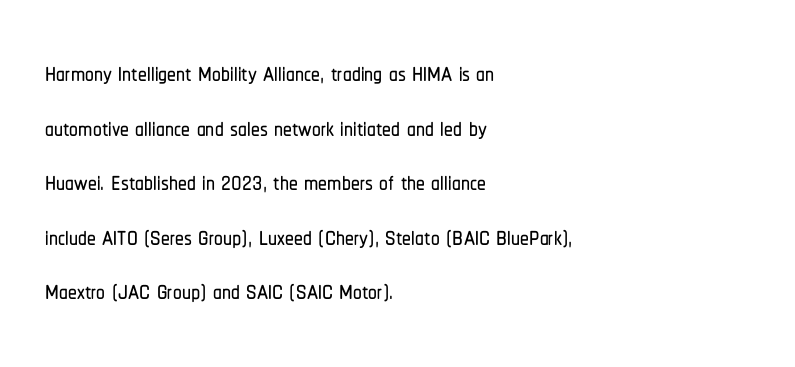
{"serif": "no", "italic": "no", "width": "condensed", "stroke_contrast": "low", "x_height": "medium", "monospaced": "no", "underline": "no", "align": "left", "line_spacing": "normal", "line_spacing_ratio": 1.56, "letter_spacing": "normal", "letter_spacing_em": 0.0, "glyph_px": 35}
